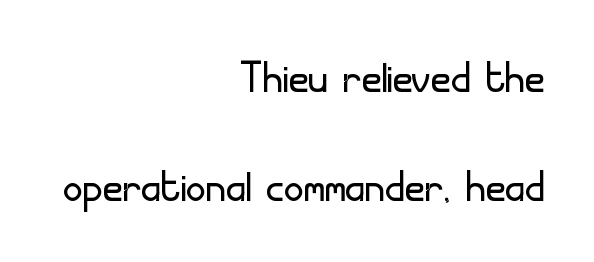
{"serif": "no", "italic": "no", "bold": "no", "weight": "light", "width": "normal", "stroke_contrast": "low", "x_height": "small", "monospaced": "no", "underline": "no", "align": "right", "line_spacing": "loose", "line_spacing_ratio": 1.98, "letter_spacing": "normal", "letter_spacing_em": 0.0, "glyph_px": 55}
